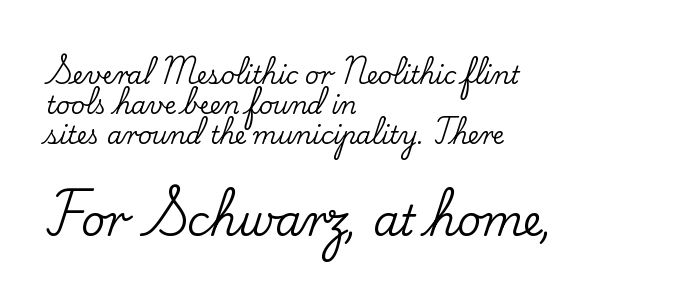
Q: Is the text italic (slanted)? A: Yes.
Q: Is the typeface a serif or a sans-serif typeface? A: Serif.
Q: Is the text underlined? A: No.
Q: How is the paragraph aligned? A: Left-aligned.
Q: Is the spacing between letters normal or unusually wide? A: Normal.
Q: Which block of text is set in a larger size, the first (top) or the second (bottom)? A: The second (bottom) one.
Q: Width (condensed, normal, or wide)? A: Normal.
Q: Stroke contrast? A: Low.
Q: x-height? A: Small.
Q: Monospaced? A: No.
